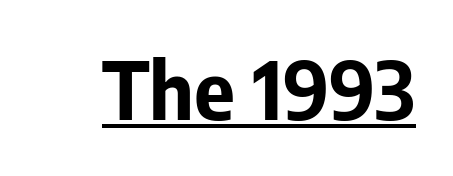
A typesetter would label this face a sans. The lettering stays uniformly vertical, giving the passage a roman look. On the weight axis this lands at bold, roughly 700. The rendered words wear a rule along their underside.
